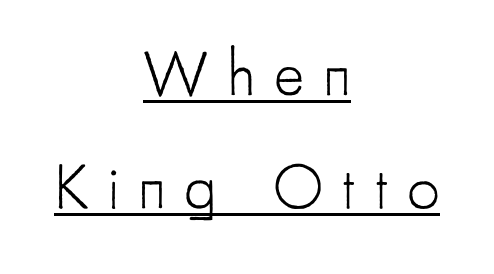
The image shows 64 px light, condensed sans-serif type, upright; set centered, line spacing 1.77x, unusually wide letter spacing (+0.29 em), underlined; low stroke contrast and a small x-height.
